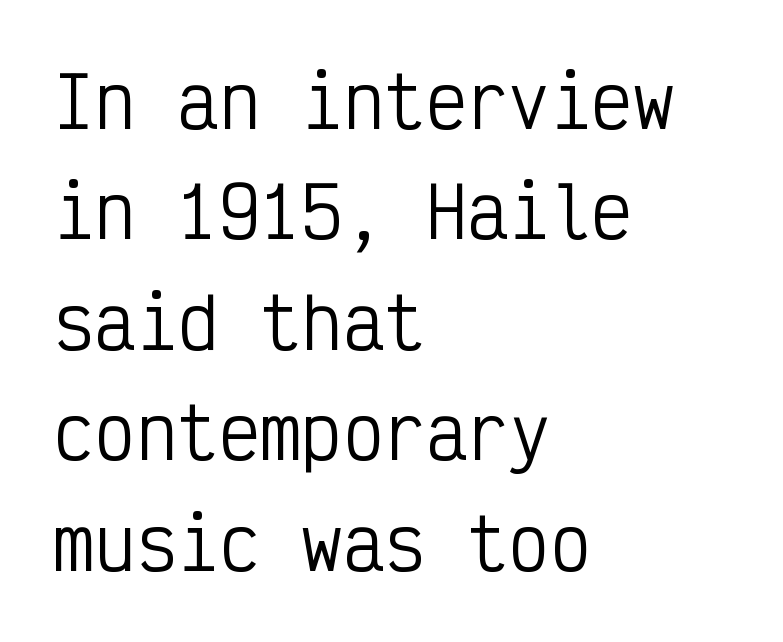
The image shows 69 px regular-weight, condensed sans-serif type, upright, monospaced; set left-aligned, normal line spacing (1.6x), normal letter spacing, not underlined; low stroke contrast and a medium x-height.
